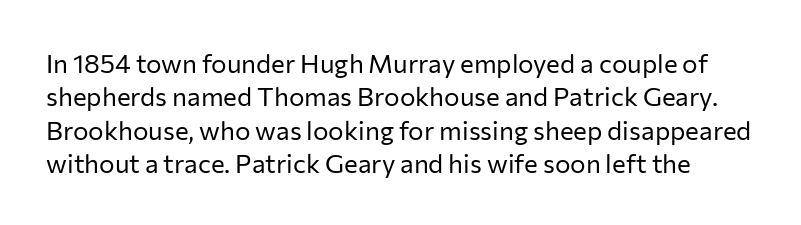
The image shows 26 px text type, upright; set normal line spacing (1.28x), normal letter spacing, not underlined.
